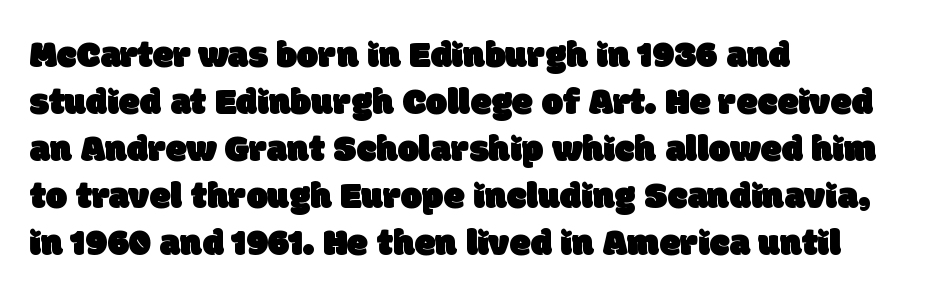
The image shows 38 px sans-serif type; set left-aligned, line spacing 1.24x, normal letter spacing, not underlined; low stroke contrast and a large x-height.
